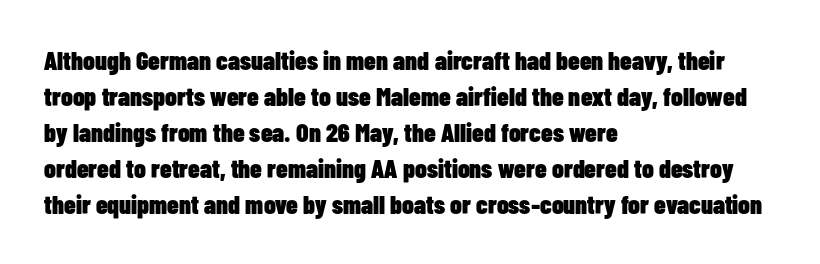
Q: Is the text bold? A: Yes.
Q: Is the text italic (slanted)? A: No, it is upright.
Q: Is the text underlined? A: No.
Q: How is the paragraph aligned? A: Left-aligned.
Q: Is the spacing between letters normal or unusually wide? A: Normal.
Q: Is the spacing between lines tight, normal or loose? A: Normal.
